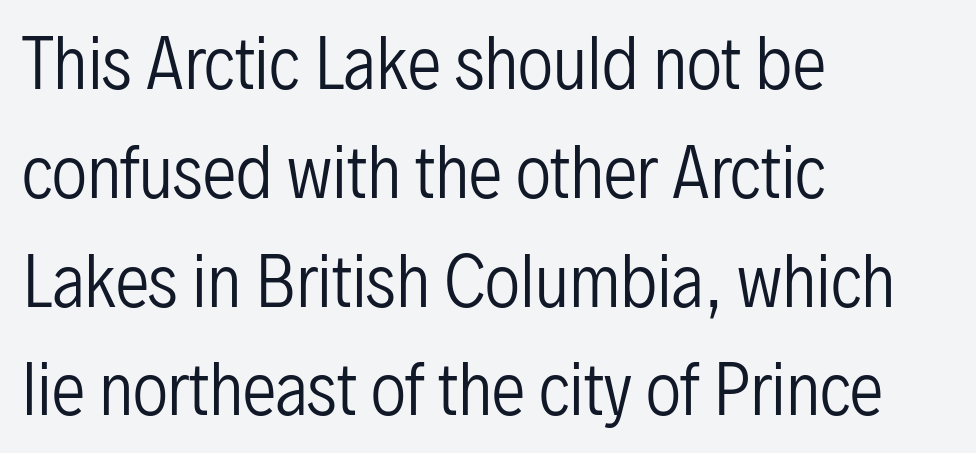
The image shows 68 px regular-weight, condensed sans-serif type, upright; set left-aligned, normal line spacing (1.6x), normal letter spacing, not underlined; low stroke contrast and a medium x-height.
